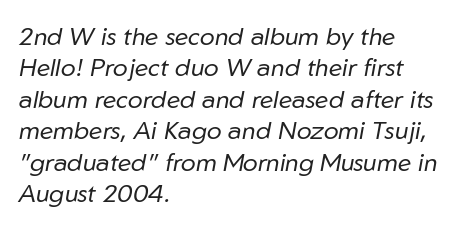
The image shows 25 px text type, italic (leaning right); set left-aligned, normal line spacing (1.26x), normal letter spacing, not underlined.
